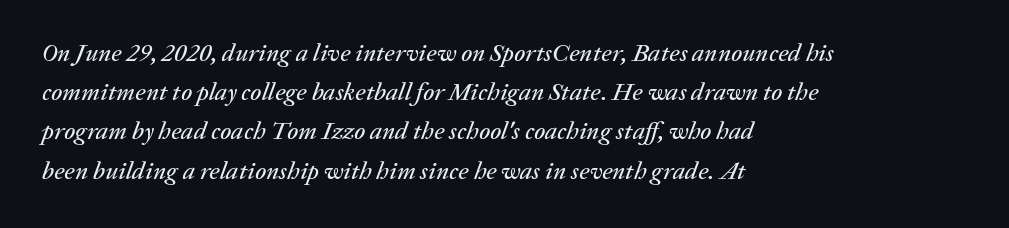
Q: Is the text italic (slanted)? A: Yes, it leans right by about 20 degrees.
Q: Is the text underlined? A: No.
Q: How is the paragraph aligned? A: Left-aligned.
Q: Is the spacing between letters normal or unusually wide? A: Normal.
Q: Is the spacing between lines tight, normal or loose? A: Normal.
